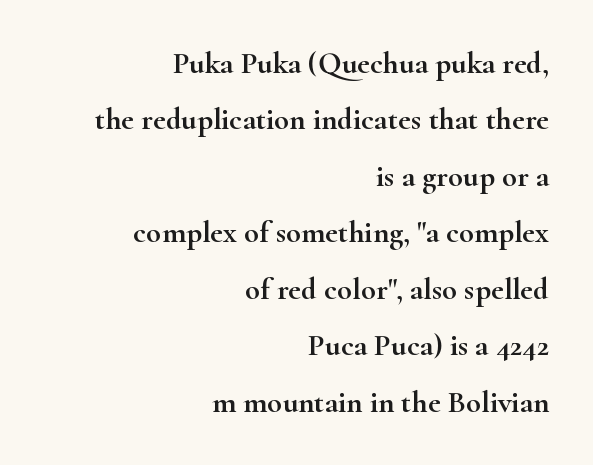
The rendering uses natural spacing where letterforms have individual widths. Every character sits straight up, as roman type does. Any mark beneath the type? The region is blank. A typesetter would call this zero additional tracking. The rendering anchors every line to the right-hand side.
